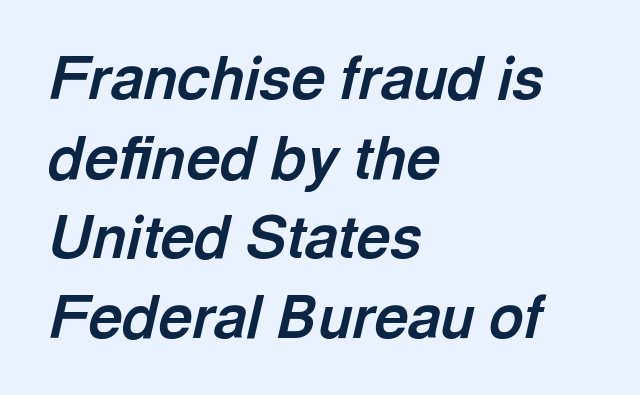
The image shows 59 px bold type, italic (leaning right); set left-aligned, normal line spacing (1.35x), normal letter spacing, not underlined; a medium x-height.
